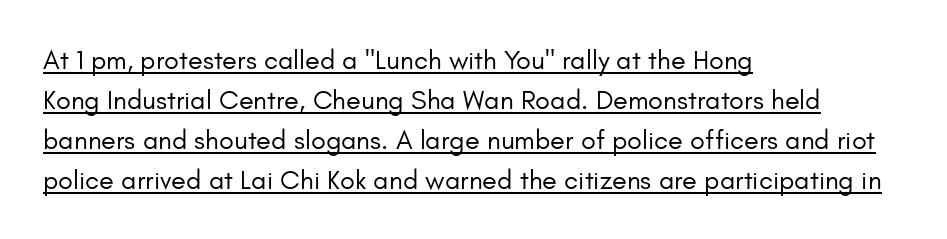
The image shows 27 px text type, upright; set left-aligned, normal line spacing (1.48x), normal letter spacing, underlined.
